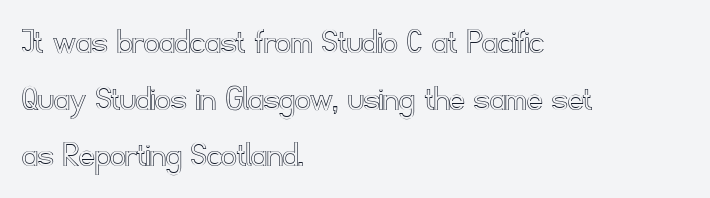
{"italic": "no", "width": "normal", "x_height": "small", "monospaced": "no", "underline": "no", "align": "left", "line_spacing": "normal", "line_spacing_ratio": 1.49, "letter_spacing": "normal", "letter_spacing_em": 0.0, "glyph_px": 38}
